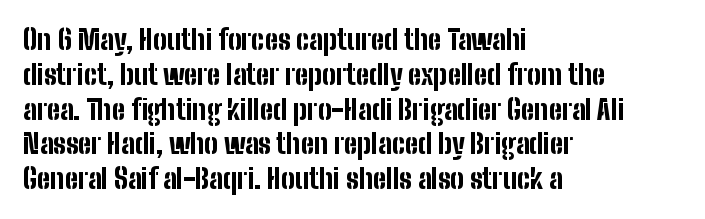
{"italic": "no", "bold": "yes", "underline": "no", "align": "left", "line_spacing": "normal", "line_spacing_ratio": 1.29, "letter_spacing": "normal", "letter_spacing_em": 0.0, "glyph_px": 27}
